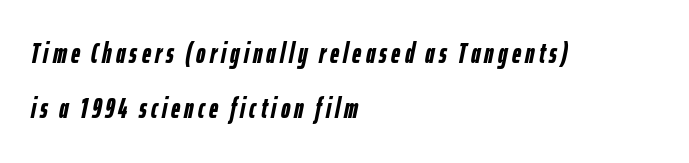
{"italic": "yes", "lean": "right", "slant_degrees": 12, "bold": "yes", "weight": "semibold", "width": "condensed", "stroke_contrast": "low", "x_height": "medium", "monospaced": "no", "underline": "no", "align": "left", "line_spacing": "loose", "line_spacing_ratio": 1.97, "glyph_px": 28}
